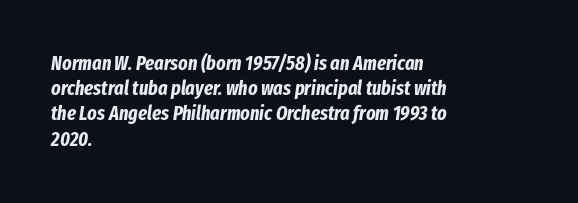
The whole block is typeset with a tilt. Short note: letters normally spaced. Words float on clear page, feet unadorned. Interline gaps are of average width in this sample.
